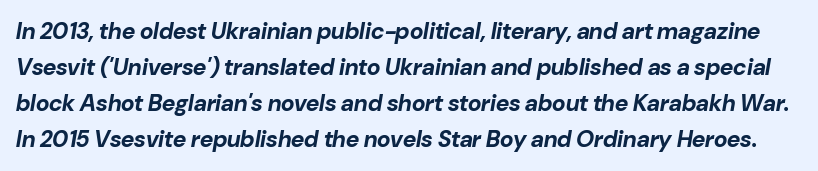
Type without underlining. The letterforms sit shoulder to shoulder at normal distance. Interline gaps are of average width in this sample. Slant detected: the letters are inclined. The face used here has the dense, thick strokes of a bold.
